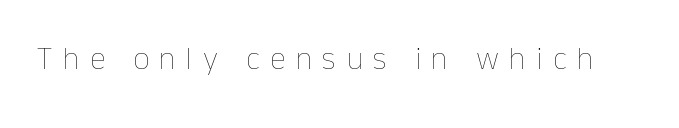
Q: Is the text bold? A: No.
Q: Is the text italic (slanted)? A: No, it is upright.
Q: Is the text underlined? A: No.
Q: Is the spacing between letters normal or unusually wide? A: Unusually wide.
Q: Width (condensed, normal, or wide)? A: Normal.
Q: Stroke contrast? A: Low.
Q: x-height? A: Medium.
Q: Monospaced? A: No.
